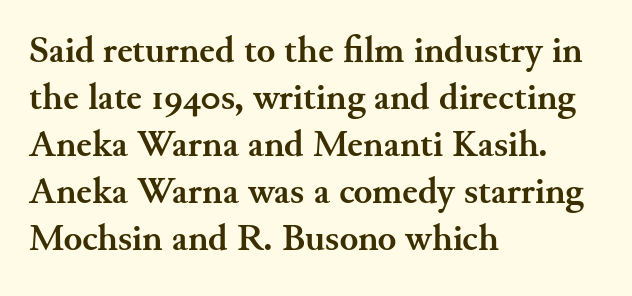
Q: Is the text bold? A: Yes.
Q: Is the text italic (slanted)? A: No, it is upright.
Q: Is the typeface a serif or a sans-serif typeface? A: Serif.
Q: Is the text underlined? A: No.
Q: How is the paragraph aligned? A: Left-aligned.
Q: Is the spacing between letters normal or unusually wide? A: Normal.
Q: Width (condensed, normal, or wide)? A: Normal.
Q: Stroke contrast? A: Medium.
Q: x-height? A: Small.
Q: Monospaced? A: No.
